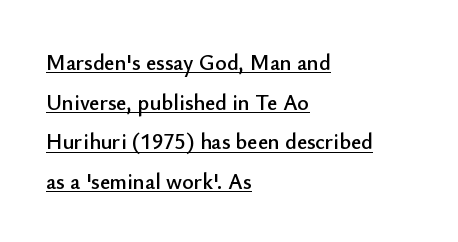
Q: Is the text italic (slanted)? A: No, it is upright.
Q: Is the text underlined? A: Yes.
Q: How is the paragraph aligned? A: Left-aligned.
Q: Is the spacing between letters normal or unusually wide? A: Normal.
